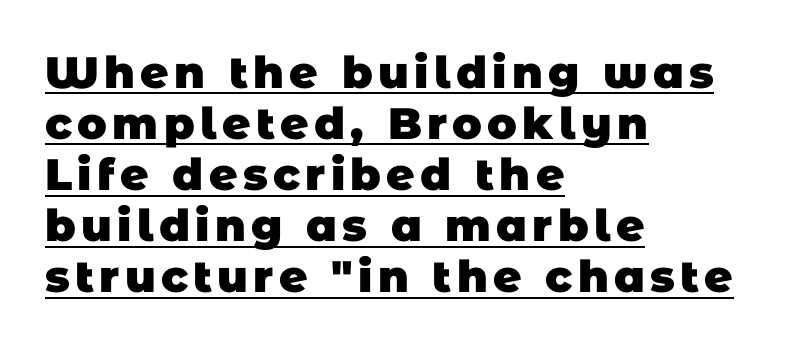
{"serif": "no", "bold": "yes", "weight": "heavy", "width": "normal", "stroke_contrast": "low", "x_height": "large", "monospaced": "no", "underline": "yes", "align": "left", "line_spacing_ratio": 1.16, "glyph_px": 44}
